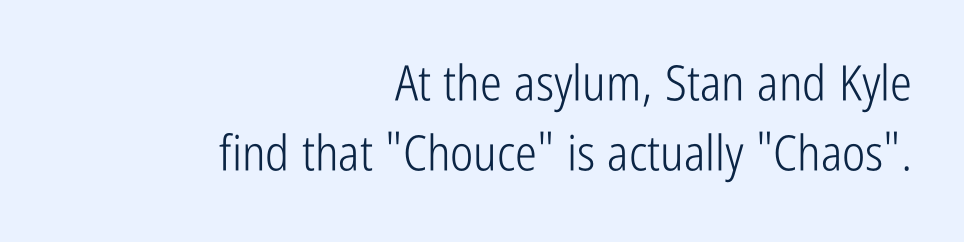
These lines stack with their right ends in a neat column. What's the leading like? Ordinary, nothing unusual. The passage shown is not underscored anywhere. Is this a sans? Yes — the strokes have no serifs.
